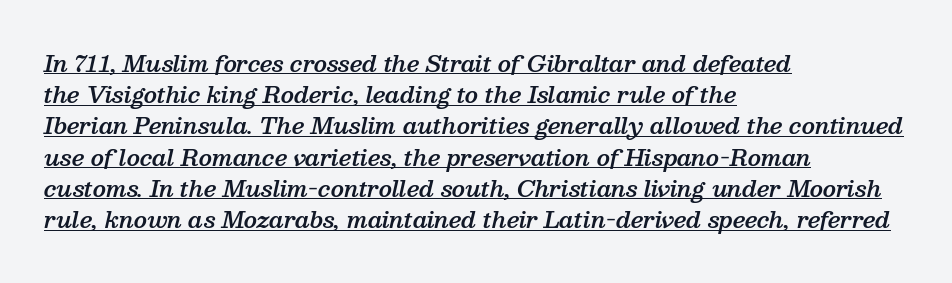
Short note: letters normally spaced. The typography opts for an oblique posture over an upright one. A normal amount of white space separates one row of letters from the next. The passage shown is semibold, sitting just below true bold. Horizontally, the lines are justified to the leading edge only.
